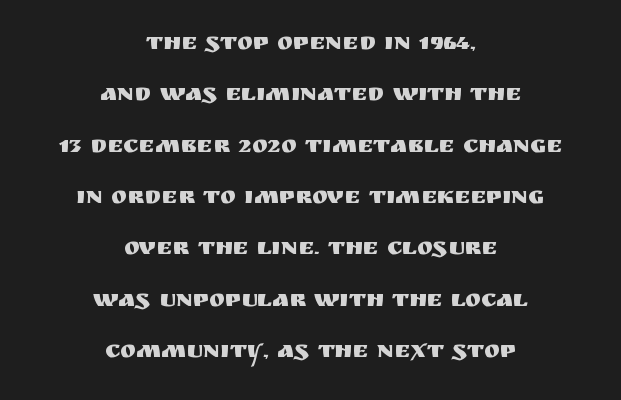
The image shows 24 px text type, upright; set centered, loose line spacing (2.14x), normal letter spacing, not underlined.
